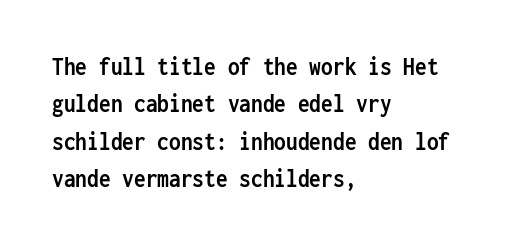
When letters stand straight like this, we call the style roman or upright. A clean baseline with only descenders dipping below it. Horizontally, the lines are justified to the leading edge only. Is there much room between lines? A standard amount, neither cramped nor airy.
